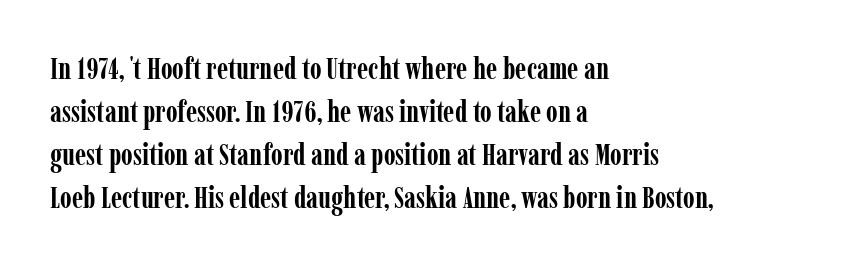
Whoever set this chose a conventional vertical rhythm. The lettering stays uniformly vertical, giving the passage a roman look. The type is set solid horizontally, with unmodified tracking. The characters display serif detailing at their extremities.
